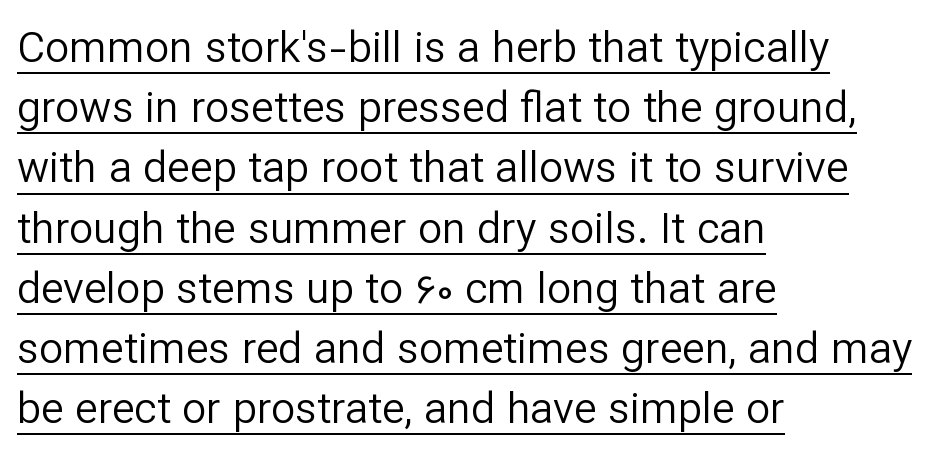
Q: Is the text bold? A: No.
Q: Is the text italic (slanted)? A: No, it is upright.
Q: Is the typeface a serif or a sans-serif typeface? A: Sans-serif.
Q: Is the text underlined? A: Yes.
Q: How is the paragraph aligned? A: Left-aligned.
Q: Is the spacing between letters normal or unusually wide? A: Normal.
Q: Is the spacing between lines tight, normal or loose? A: Normal.
Q: Width (condensed, normal, or wide)? A: Normal.
Q: Stroke contrast? A: Low.
Q: x-height? A: Medium.
Q: Monospaced? A: No.
